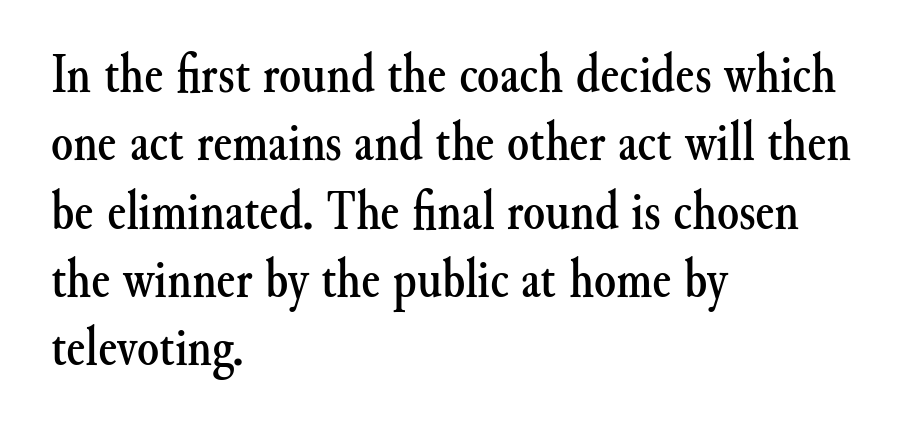
Q: Is the text italic (slanted)? A: No, it is upright.
Q: Is the typeface a serif or a sans-serif typeface? A: Serif.
Q: Is the text underlined? A: No.
Q: How is the paragraph aligned? A: Left-aligned.
Q: Is the spacing between letters normal or unusually wide? A: Normal.
Q: Width (condensed, normal, or wide)? A: Normal.
Q: Stroke contrast? A: Medium.
Q: x-height? A: Small.
Q: Monospaced? A: No.
